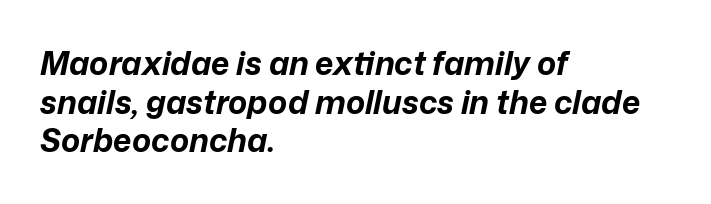
These words are printed bold, with thick strokes throughout. Every character sits at an angle, as italics do. This sample is left-justified, so line endings fall wherever the words run out. Here the glyphs are tracked normally, forming tight word shapes. The passage shown is typed in a proportional face where columns would drift.
